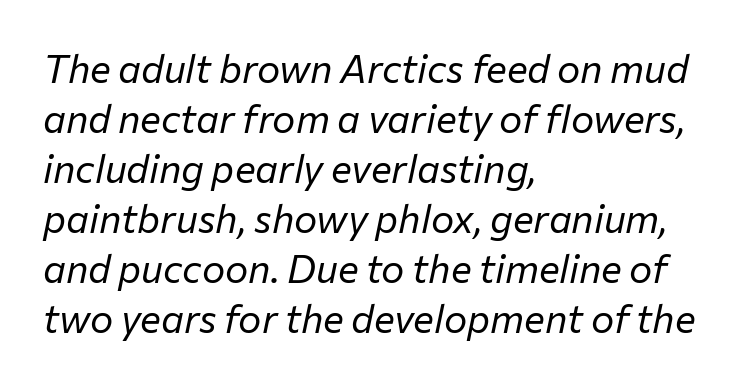
Q: Is the text bold? A: No.
Q: Is the text italic (slanted)? A: Yes, it leans right by about 12 degrees.
Q: Is the text underlined? A: No.
Q: How is the paragraph aligned? A: Left-aligned.
Q: Is the spacing between letters normal or unusually wide? A: Normal.
Q: Is the spacing between lines tight, normal or loose? A: Normal.
Q: Width (condensed, normal, or wide)? A: Normal.
Q: Stroke contrast? A: Low.
Q: x-height? A: Medium.
Q: Monospaced? A: No.
